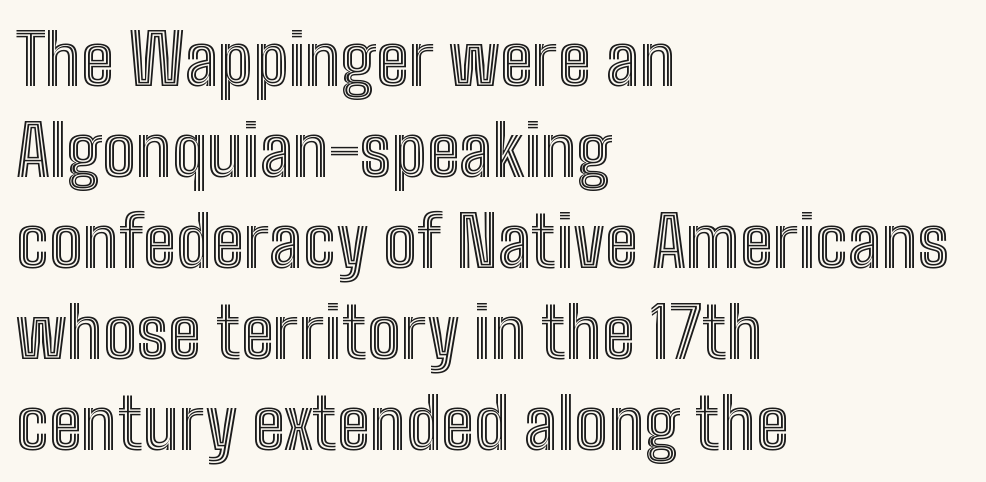
{"italic": "no", "width": "condensed", "x_height": "medium", "monospaced": "no", "underline": "no", "align": "left", "line_spacing": "normal", "line_spacing_ratio": 1.28, "letter_spacing": "normal", "letter_spacing_em": 0.0, "glyph_px": 71}
